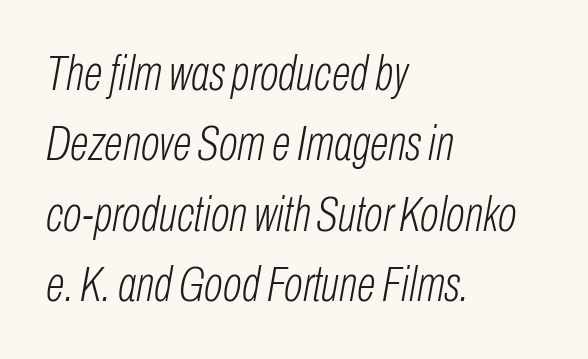
The image shows 50 px light, condensed type, italic (leaning right); set left-aligned, normal line spacing (1.41x), normal letter spacing, not underlined; low stroke contrast and a medium x-height.
